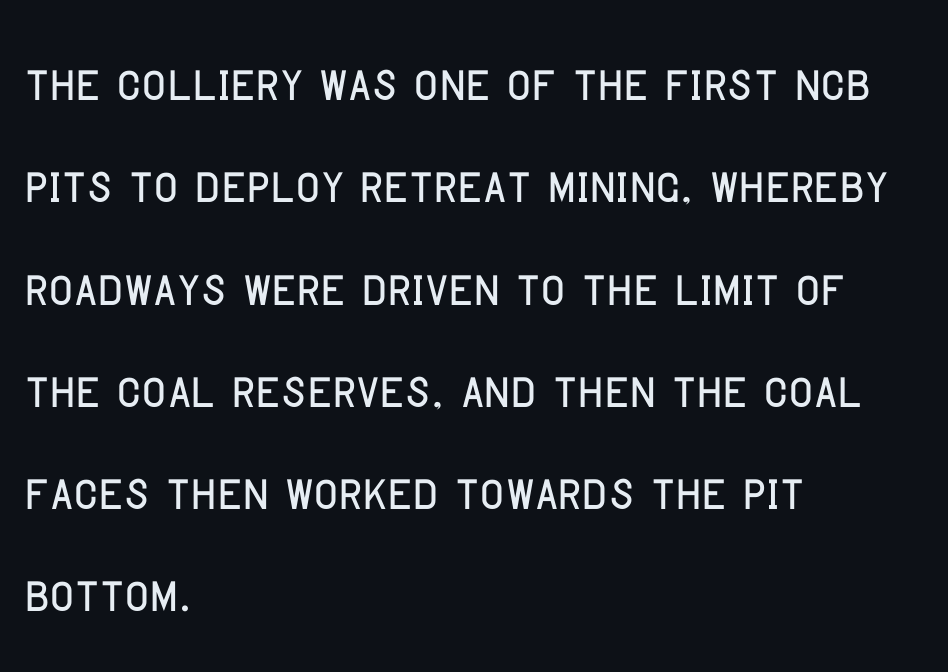
The image shows 66 px condensed sans-serif type, upright; set left-aligned, normal line spacing (1.55x), normal letter spacing, not underlined; low stroke contrast and a large x-height.
